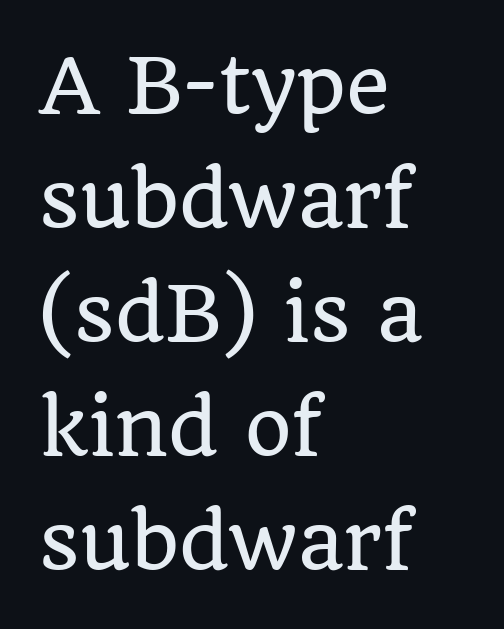
{"serif": "yes", "italic": "no", "width": "normal", "stroke_contrast": "low", "x_height": "large", "monospaced": "no", "underline": "no", "align": "left", "line_spacing": "normal", "line_spacing_ratio": 1.52, "letter_spacing": "normal", "letter_spacing_em": 0.0, "glyph_px": 75}
